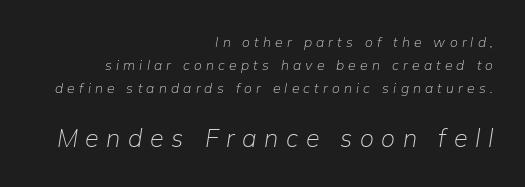
Q: Is the text bold? A: No.
Q: Is the text italic (slanted)? A: Yes, it leans right by about 9 degrees.
Q: Is the text underlined? A: No.
Q: How is the paragraph aligned? A: Right-aligned.
Q: Is the spacing between letters normal or unusually wide? A: Unusually wide.
Q: Is the spacing between lines tight, normal or loose? A: Normal.
Q: Which block of text is set in a larger size, the first (top) or the second (bottom)? A: The second (bottom) one.
